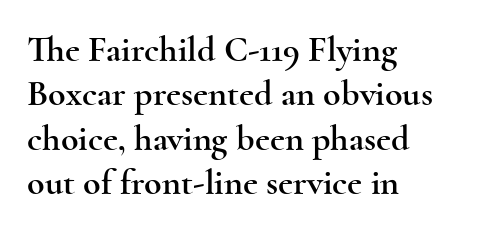
{"serif": "yes", "italic": "no", "width": "wide", "x_height": "small", "monospaced": "no", "underline": "no", "align": "left", "line_spacing_ratio": 1.23, "letter_spacing": "normal", "letter_spacing_em": 0.0, "glyph_px": 36}
